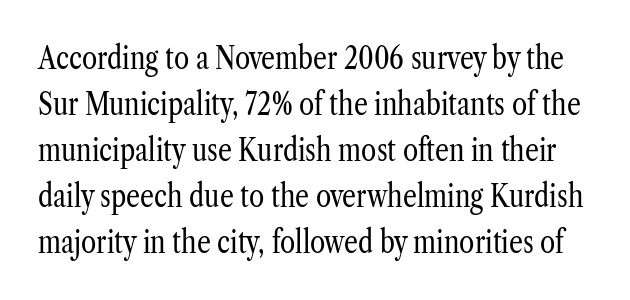
Every character sits straight up, as roman type does. The glyphs are unaccompanied by any horizontal stroke below them. Spacing between characters is what you'd get straight out of the box. Proportional: the letters do not fall into vertical columns. Summary of vertical rhythm: regular, with standard interline spacing. Stems and bowls with no extra thickness — not bold.
